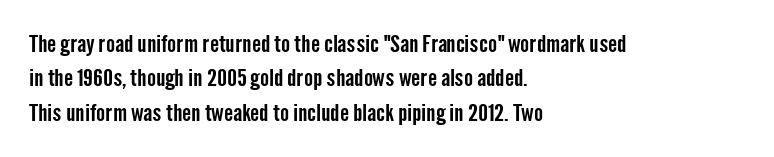
The image shows 24 px text type, upright; set left-aligned, normal line spacing (1.43x), normal letter spacing, not underlined.
